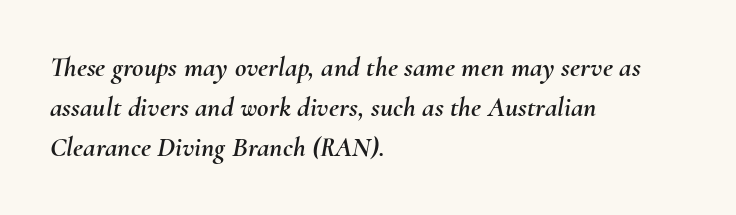
The image shows 28 px text type, italic (leaning right); set left-aligned, normal line spacing (1.42x), normal letter spacing, not underlined; medium stroke contrast and a small x-height.
